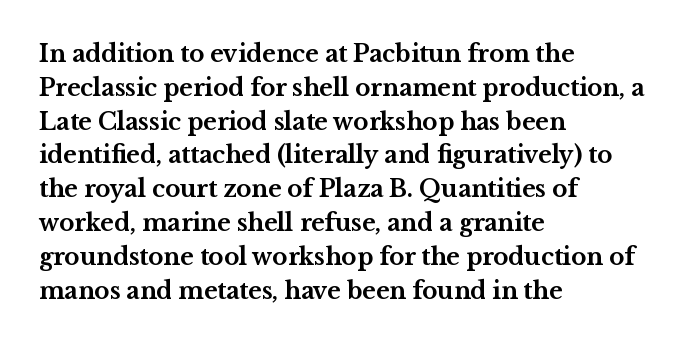
The image shows 23 px bold type, upright; set left-aligned, normal line spacing (1.47x), normal letter spacing, not underlined.
